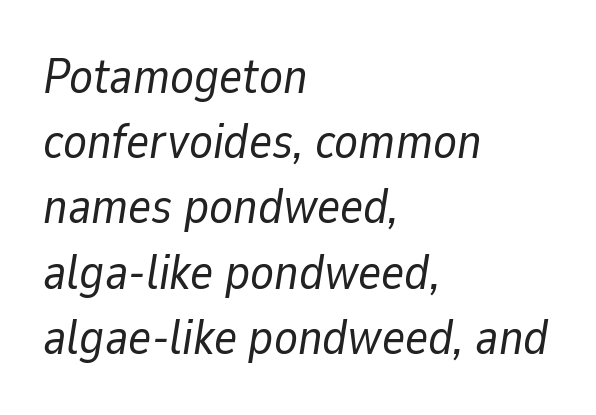
{"italic": "yes", "lean": "right", "slant_degrees": 9, "bold": "no", "weight": "regular", "width": "normal", "stroke_contrast": "low", "x_height": "medium", "monospaced": "no", "underline": "no", "align": "left", "line_spacing": "normal", "line_spacing_ratio": 1.33, "letter_spacing": "normal", "letter_spacing_em": 0.0, "glyph_px": 49}
